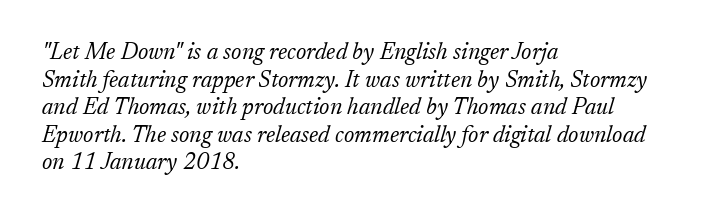
The image shows 23 px text type, italic (leaning right); set left-aligned, line spacing 1.2x, normal letter spacing, not underlined.
